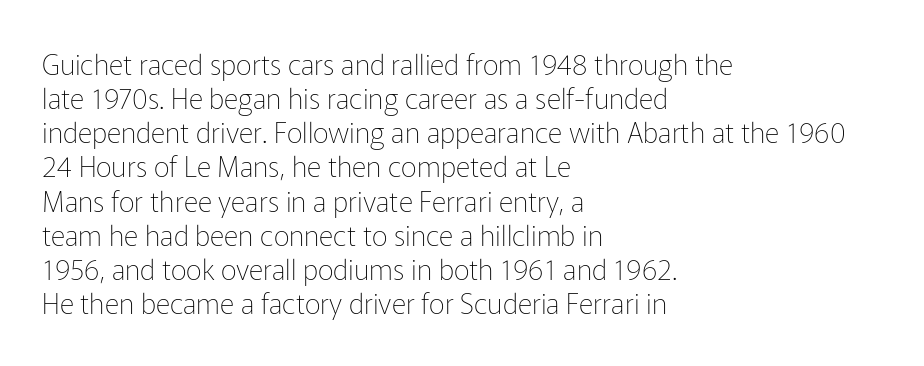
Caption: multi-line text, flush left, ragged right. This is roman type, the default non-slanted kind. In terms of letterform style, serifs are entirely absent. The words here are not underlined. Letters have the restrained weight of plain body copy at most. Looks like regular typesetting: each glyph gets only the width it needs.
